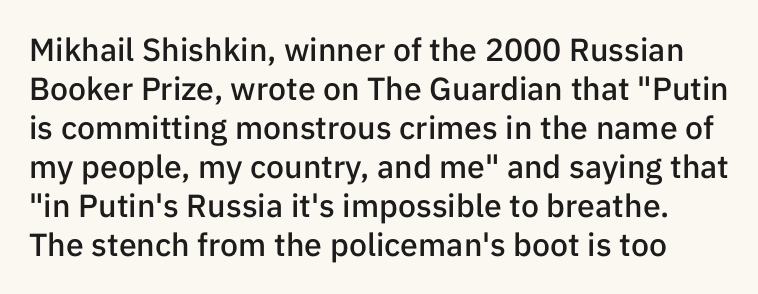
The zone under the glyphs is completely vacant. The glyphs in this specimen are sans serif. The letters advance in unequal steps, a hallmark of proportional type. Upright lettering throughout. Emphasis by weight is partial: semibold.
